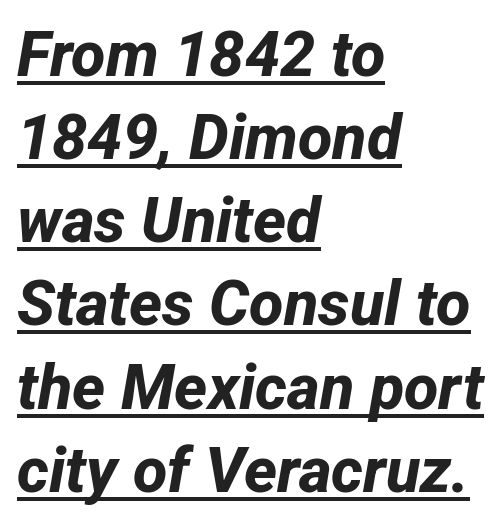
Are there feet on the stems? There aren't — it's a sans. The leading is moderate, giving the passage an even texture. Words appear dense and cohesive because spacing is normal. Looks like regular typesetting: each glyph gets only the width it needs.
